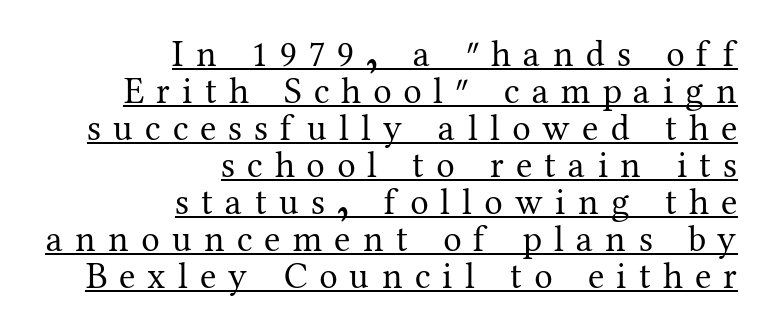
{"serif": "yes", "italic": "no", "bold": "no", "weight": "regular", "width": "normal", "stroke_contrast": "medium", "x_height": "medium", "monospaced": "no", "underline": "yes", "align": "right", "line_spacing": "tight", "line_spacing_ratio": 1.0, "letter_spacing": "wide", "letter_spacing_em": 0.33, "glyph_px": 37}
